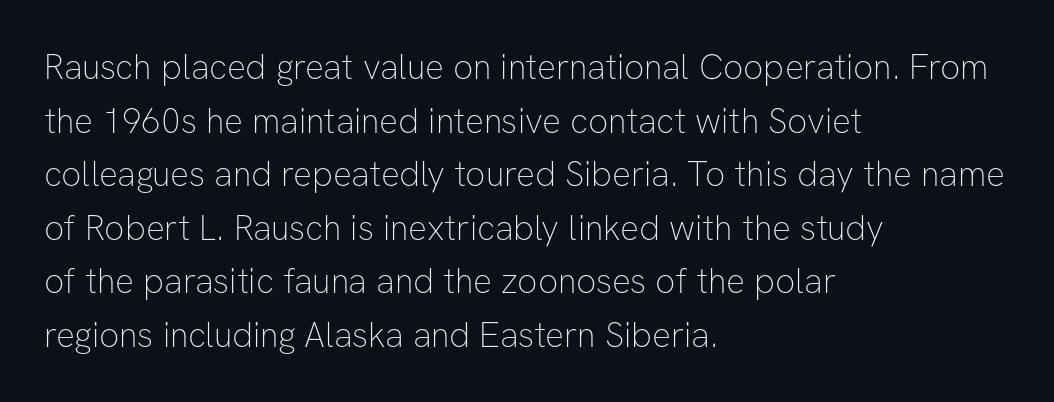
{"serif": "no", "italic": "no", "bold": "no", "weight": "thin", "width": "normal", "stroke_contrast": "low", "x_height": "medium", "monospaced": "no", "underline": "no", "align": "left", "line_spacing": "normal", "line_spacing_ratio": 1.53, "letter_spacing": "normal", "letter_spacing_em": 0.0, "glyph_px": 35}
